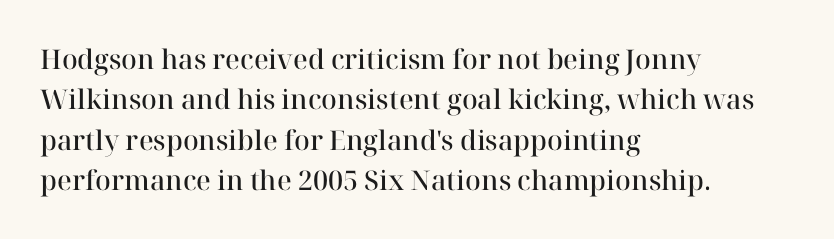
Q: Is the text bold? A: Semi-bold.
Q: Is the text italic (slanted)? A: No, it is upright.
Q: Is the text underlined? A: No.
Q: How is the paragraph aligned? A: Left-aligned.
Q: Is the spacing between letters normal or unusually wide? A: Normal.
Q: Is the spacing between lines tight, normal or loose? A: Normal.
